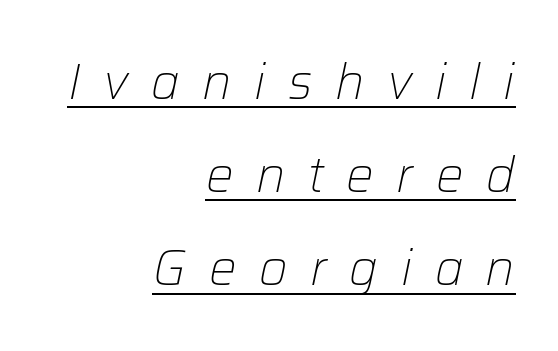
Q: Is the text bold? A: No.
Q: Is the text italic (slanted)? A: Yes, it leans right by about 12 degrees.
Q: Is the text underlined? A: Yes.
Q: How is the paragraph aligned? A: Right-aligned.
Q: Is the spacing between letters normal or unusually wide? A: Unusually wide.
Q: Is the spacing between lines tight, normal or loose? A: Loose.
Q: Width (condensed, normal, or wide)? A: Normal.
Q: Stroke contrast? A: Low.
Q: x-height? A: Medium.
Q: Monospaced? A: No.
